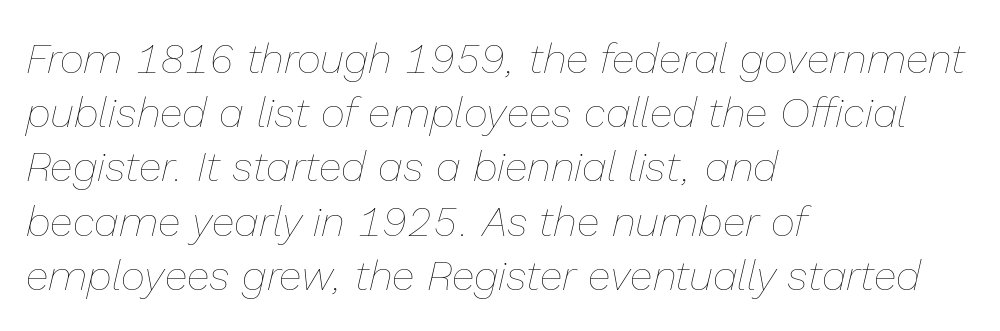
The image shows 42 px thin type, italic (leaning right); set left-aligned, normal line spacing (1.29x), normal letter spacing, not underlined; low stroke contrast and a medium x-height.
